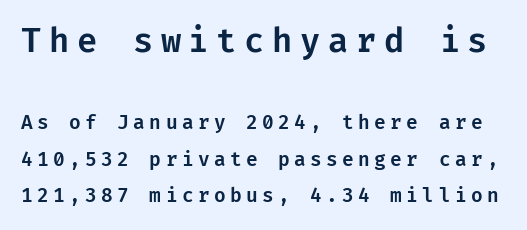
{"serif": "no", "italic": "no", "width": "normal", "stroke_contrast": "low", "x_height": "medium", "underline": "no", "line_spacing": "loose", "line_spacing_ratio": 1.93, "letter_spacing": "wide", "letter_spacing_em": 0.23, "larger_block": "first", "size_ratio": 1.74, "glyph_px": 33}
